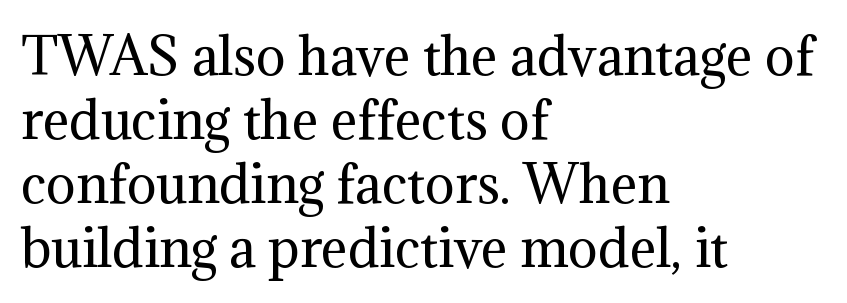
Q: Is the text bold? A: No.
Q: Is the text italic (slanted)? A: No, it is upright.
Q: Is the typeface a serif or a sans-serif typeface? A: Serif.
Q: Is the text underlined? A: No.
Q: How is the paragraph aligned? A: Left-aligned.
Q: Is the spacing between letters normal or unusually wide? A: Normal.
Q: Is the spacing between lines tight, normal or loose? A: Normal.
Q: Width (condensed, normal, or wide)? A: Normal.
Q: Stroke contrast? A: Medium.
Q: x-height? A: Medium.
Q: Monospaced? A: No.
